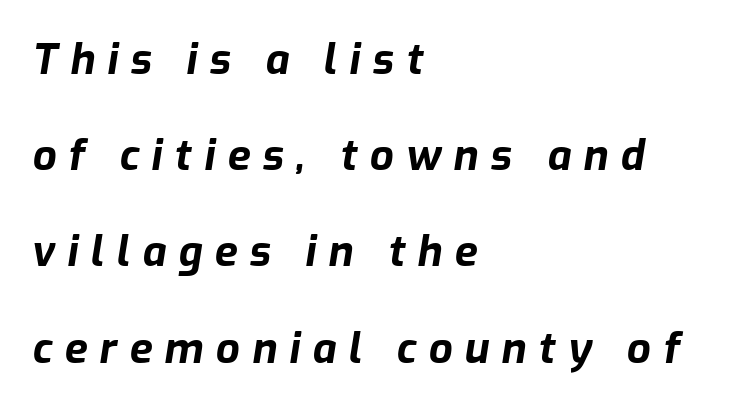
The image shows 42 px bold type, italic (leaning right); set left-aligned, loose line spacing (2.29x), unusually wide letter spacing (+0.29 em), not underlined; low stroke contrast and a medium x-height.
